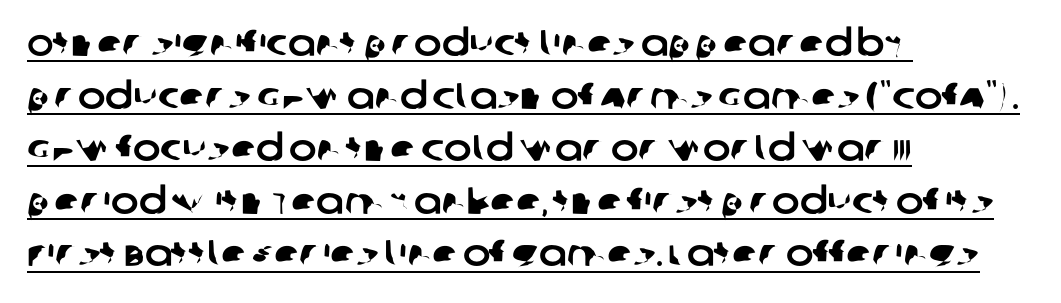
The image shows 37 px sans-serif type; set left-aligned, normal line spacing (1.42x), normal letter spacing, underlined; low stroke contrast and a large x-height.
